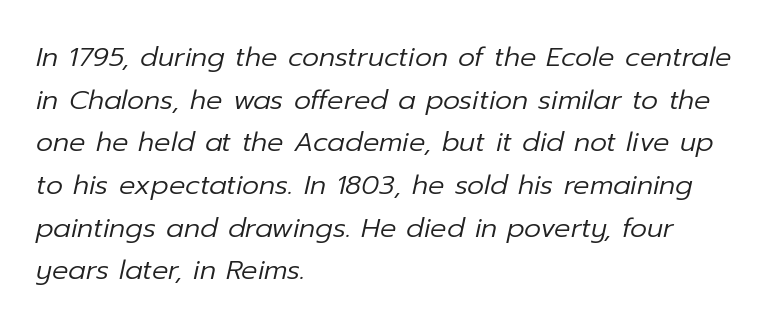
Q: Is the text bold? A: No.
Q: Is the text italic (slanted)? A: Yes, it leans right by about 12 degrees.
Q: Is the text underlined? A: No.
Q: How is the paragraph aligned? A: Left-aligned.
Q: Is the spacing between letters normal or unusually wide? A: Normal.
Q: Is the spacing between lines tight, normal or loose? A: Normal.
